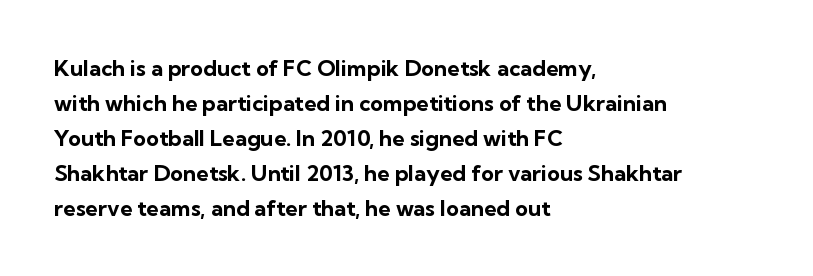
The image shows 22 px bold type, upright; set left-aligned, normal line spacing (1.59x), normal letter spacing, not underlined.
